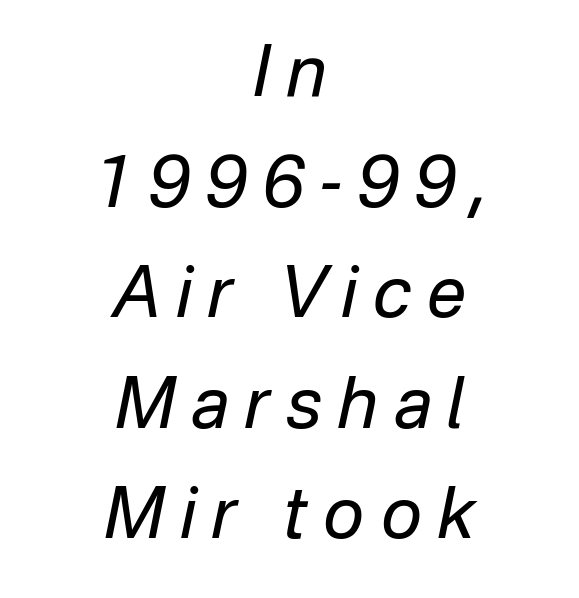
The compositor balanced each line on the midline. The axis of the letterforms is tilted away from vertical. The characters are drawn with everyday or finer stroke widths. In terms of leading, this rendering sits right in the middle. Tracking here is generous; glyphs stand well apart from one another. Descenders are the only things crossing below the line.
